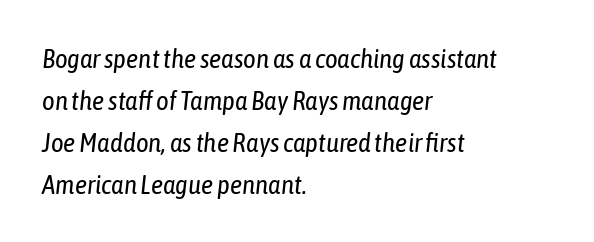
Q: Is the text bold? A: No.
Q: Is the text italic (slanted)? A: Yes, it leans right by about 6 degrees.
Q: Is the text underlined? A: No.
Q: How is the paragraph aligned? A: Left-aligned.
Q: Is the spacing between letters normal or unusually wide? A: Normal.
Q: Is the spacing between lines tight, normal or loose? A: Normal.
